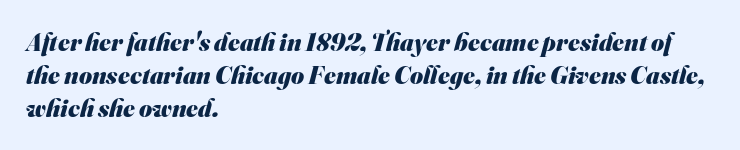
The words here are not underlined. The passage shown is emphatically bold. The line-height multiplier appears to be the usual default. The passage is arranged the way most books set body copy — flush left. No extra tracking has been applied to these lines.
